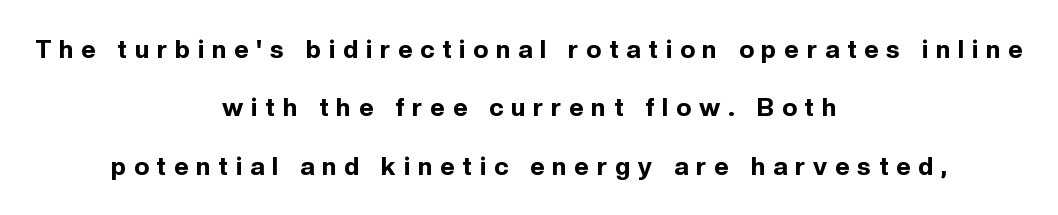
Q: Is the text bold? A: Yes.
Q: Is the text italic (slanted)? A: No, it is upright.
Q: Is the text underlined? A: No.
Q: How is the paragraph aligned? A: Centered.
Q: Is the spacing between letters normal or unusually wide? A: Unusually wide.
Q: Is the spacing between lines tight, normal or loose? A: Loose.
